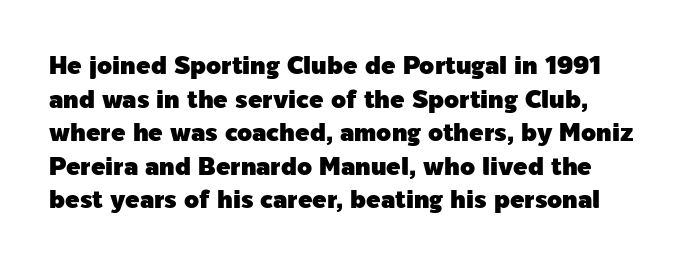
Q: Is the text italic (slanted)? A: No, it is upright.
Q: Is the text underlined? A: No.
Q: Is the spacing between letters normal or unusually wide? A: Normal.
Q: Is the spacing between lines tight, normal or loose? A: Normal.
